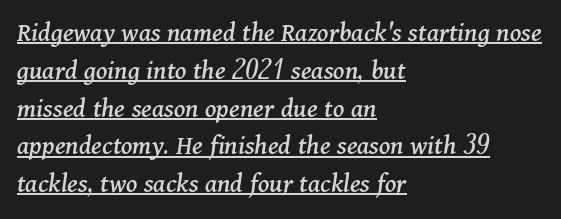
{"serif": "yes", "italic": "yes", "lean": "right", "slant_degrees": 11, "width": "normal", "stroke_contrast": "medium", "x_height": "medium", "monospaced": "no", "underline": "yes", "align": "left", "line_spacing": "normal", "line_spacing_ratio": 1.35, "letter_spacing": "normal", "letter_spacing_em": 0.0, "glyph_px": 28}
